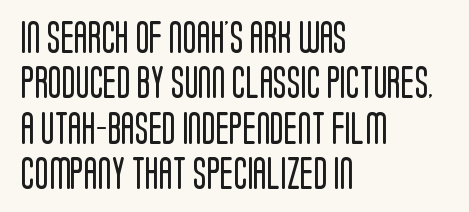
Look at the bottom of the vertical strokes: they stop flat, with no serifs. The zone under the glyphs is completely vacant. Varying glyph widths throughout — classic text-font behaviour. Students, note that the glyphs here touch the page at normal intervals. Typeset ragged right — the left edge is the straight one.
